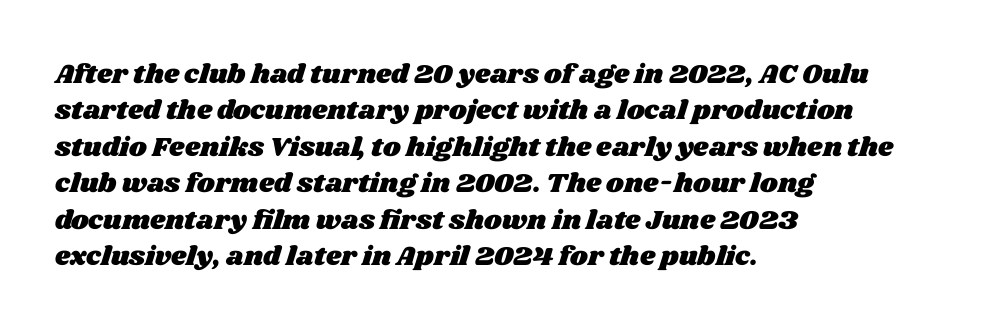
The image shows 27 px text type; set left-aligned, normal line spacing (1.35x), normal letter spacing, not underlined.
